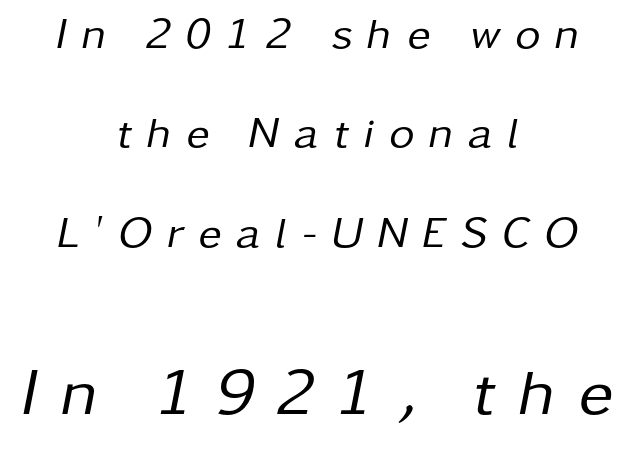
{"italic": "yes", "lean": "right", "slant_degrees": 11, "bold": "no", "weight": "regular", "width": "normal", "stroke_contrast": "low", "x_height": "medium", "monospaced": "no", "underline": "no", "align": "center", "line_spacing": "loose", "line_spacing_ratio": 2.26, "letter_spacing": "wide", "letter_spacing_em": 0.33, "larger_block": "second", "size_ratio": 1.5, "glyph_px": 66}
